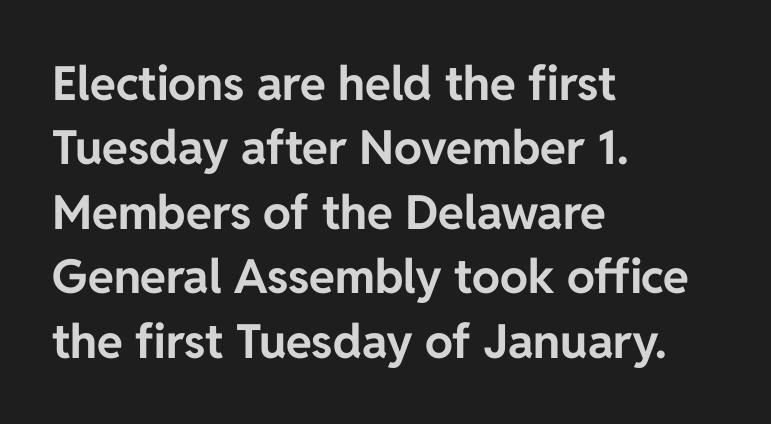
Q: Is the text bold? A: Yes.
Q: Is the text italic (slanted)? A: No, it is upright.
Q: Is the typeface a serif or a sans-serif typeface? A: Sans-serif.
Q: Is the text underlined? A: No.
Q: How is the paragraph aligned? A: Left-aligned.
Q: Is the spacing between letters normal or unusually wide? A: Normal.
Q: Is the spacing between lines tight, normal or loose? A: Normal.
Q: Width (condensed, normal, or wide)? A: Normal.
Q: Stroke contrast? A: Low.
Q: x-height? A: Medium.
Q: Monospaced? A: No.
